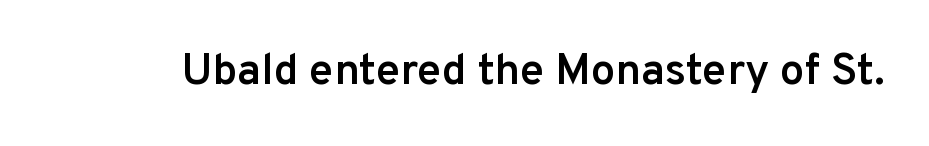
The image shows 44 px semibold sans-serif type, upright; set normal letter spacing, not underlined; low stroke contrast and a medium x-height.
